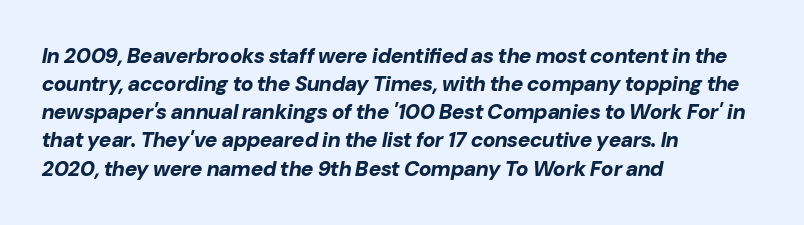
Typographic density is high because the face is bold. Honestly, the letter spacing is just normal — you wouldn't notice it. The words here are not underlined. Slant detected: the letters are inclined. Regarding leading, the lines here are spaced in the standard way. The compositor pushed each line to the left boundary.
